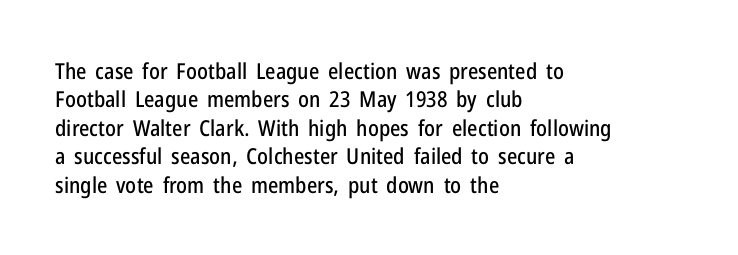
The image shows 22 px text type, upright; set left-aligned, normal line spacing (1.29x), normal letter spacing, not underlined.
